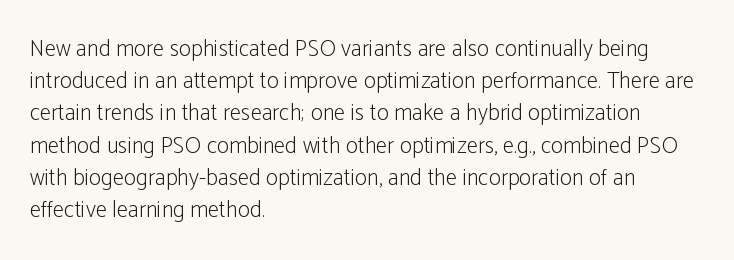
Regarding leading, the lines here are spaced in the standard way. The setting favours the left margin, as ordinary paragraphs usually do. The typeface has the unassuming heft of standard copy or less. The tracking reads as untouched default to a designer's eye. Type without underlining. Vertical strokes here are truly vertical.
